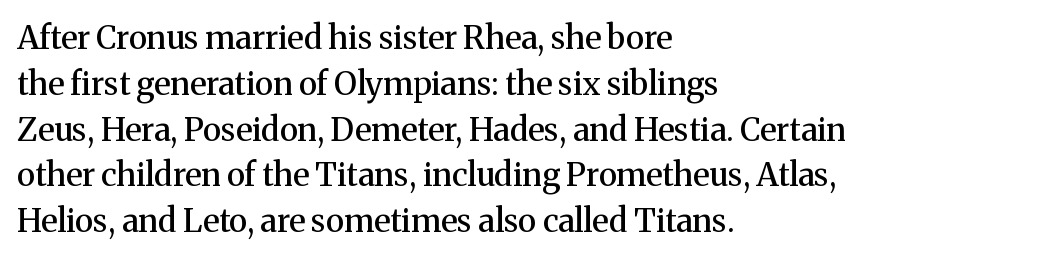
{"serif": "yes", "italic": "no", "bold": "semi", "weight": "semibold", "width": "normal", "stroke_contrast": "medium", "x_height": "medium", "monospaced": "no", "underline": "no", "align": "left", "line_spacing": "normal", "line_spacing_ratio": 1.43, "letter_spacing": "normal", "letter_spacing_em": 0.0, "glyph_px": 32}
